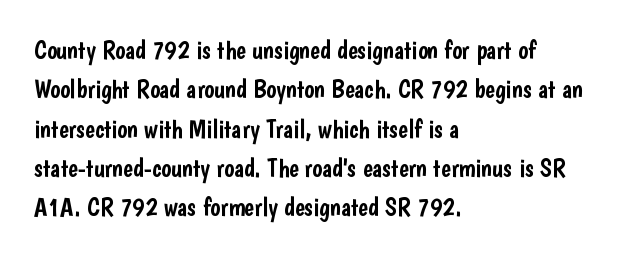
The image shows 26 px text type, upright; set left-aligned, normal line spacing (1.51x), normal letter spacing, not underlined.
